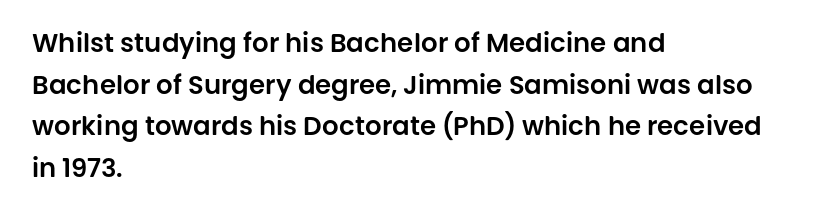
The image shows 26 px text type, upright; set left-aligned, normal line spacing (1.6x), normal letter spacing, not underlined.
